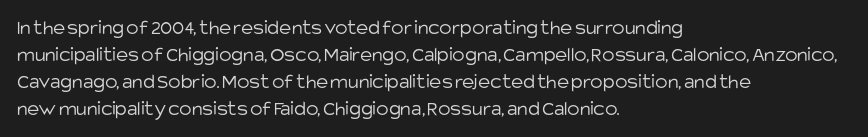
Q: Is the text bold? A: No.
Q: Is the text italic (slanted)? A: No, it is upright.
Q: Is the text underlined? A: No.
Q: How is the paragraph aligned? A: Left-aligned.
Q: Is the spacing between letters normal or unusually wide? A: Normal.
Q: Is the spacing between lines tight, normal or loose? A: Normal.
